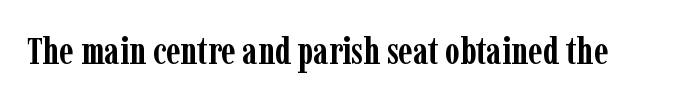
The image shows 38 px semibold, condensed serif type, upright; set normal letter spacing, not underlined; low stroke contrast and a medium x-height.
